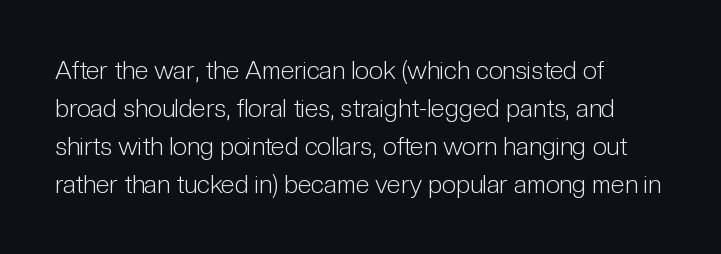
The font's upright variant was chosen for this text. The specimen omits any rule beneath the text block's lines. All the whitespace from short lines collects on the right. Tracking here is standard; glyphs follow each other at the usual distance.
